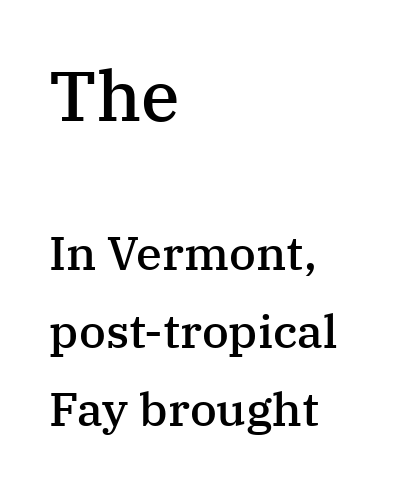
Its strokes are somewhat broadened, the hallmark of semibold type. Short note: letters normally spaced. Typesetter's note — upper block bumped up in size, lower block left smaller. Look at the bottom of the vertical strokes: they flare into serifs here.
